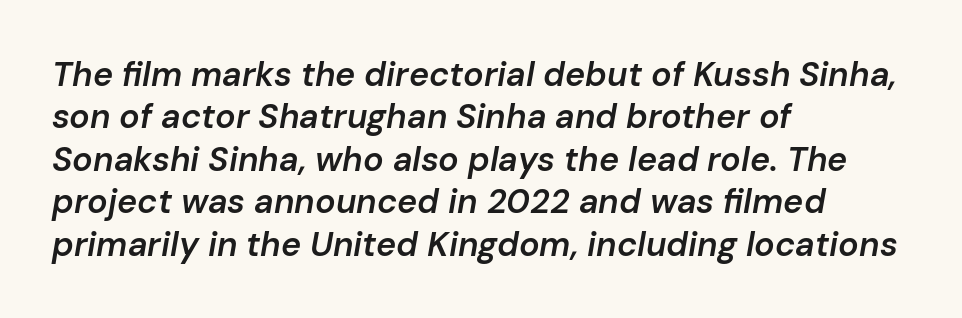
Q: Is the text bold? A: Semi-bold.
Q: Is the text italic (slanted)? A: Yes, it leans right by about 10 degrees.
Q: Is the text underlined? A: No.
Q: How is the paragraph aligned? A: Left-aligned.
Q: Is the spacing between letters normal or unusually wide? A: Normal.
Q: Is the spacing between lines tight, normal or loose? A: Normal.
Q: Width (condensed, normal, or wide)? A: Normal.
Q: Stroke contrast? A: Low.
Q: x-height? A: Medium.
Q: Monospaced? A: No.
